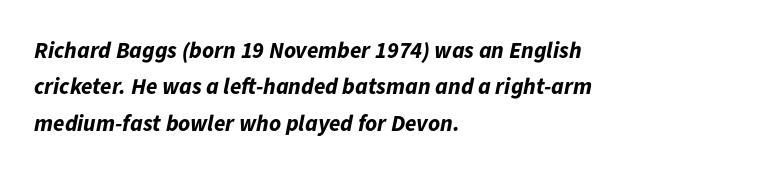
The passage shown is emphatically bold. Notice how the stems are inclined rather than vertical — that's the hallmark of italics. Short and long lines alike share a common starting point at left. Decoration check: the copy has no underline. Leading matches the norm, producing a regular column.
